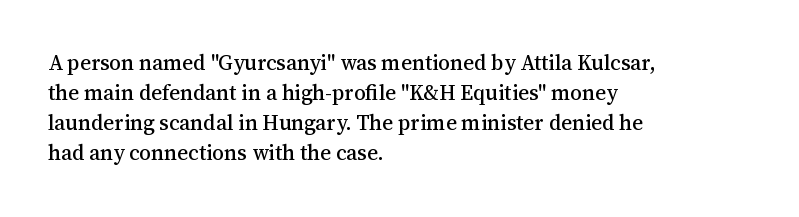
{"italic": "no", "underline": "no", "align": "left", "line_spacing": "normal", "line_spacing_ratio": 1.43, "letter_spacing": "normal", "letter_spacing_em": 0.0, "glyph_px": 21}
